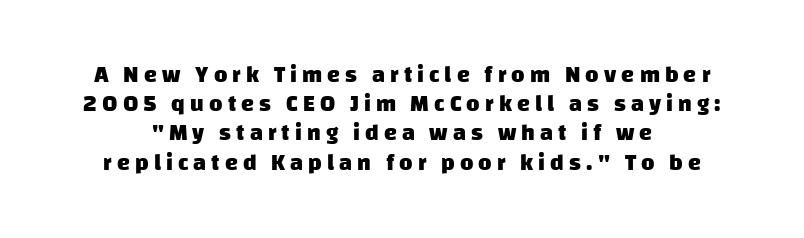
Does the weight exceed regular? Yes, all the way to bold. The glyphs are unaccompanied by any horizontal stroke below them. The rendering inserts visible extra space after every character. One glance says typical: line gaps are just what's usual.
